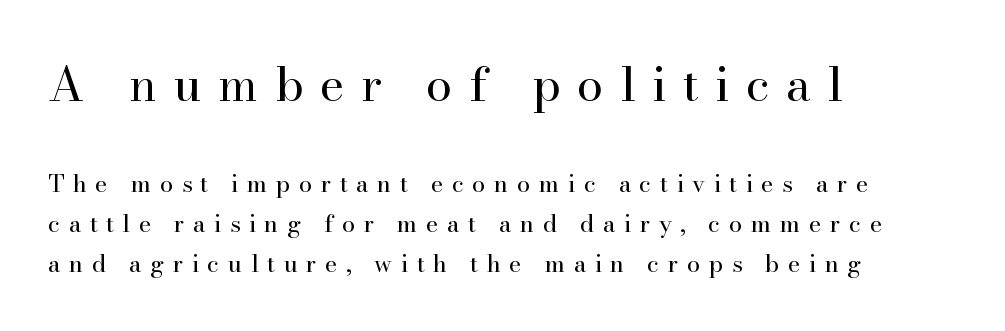
In terms of leading, this rendering sits right in the middle. These glyphs show unthickened strokes, regular width or finer. The line texture is sparse and dotted thanks to wide tracking. Unlike a clean sans, this face finishes its strokes with serifs.
